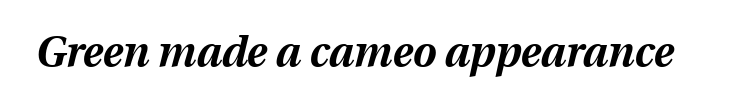
{"italic": "yes", "lean": "right", "slant_degrees": 13, "bold": "yes", "weight": "bold", "width": "normal", "stroke_contrast": "medium", "x_height": "medium", "monospaced": "no", "underline": "no", "letter_spacing": "normal", "letter_spacing_em": 0.0, "glyph_px": 42}
